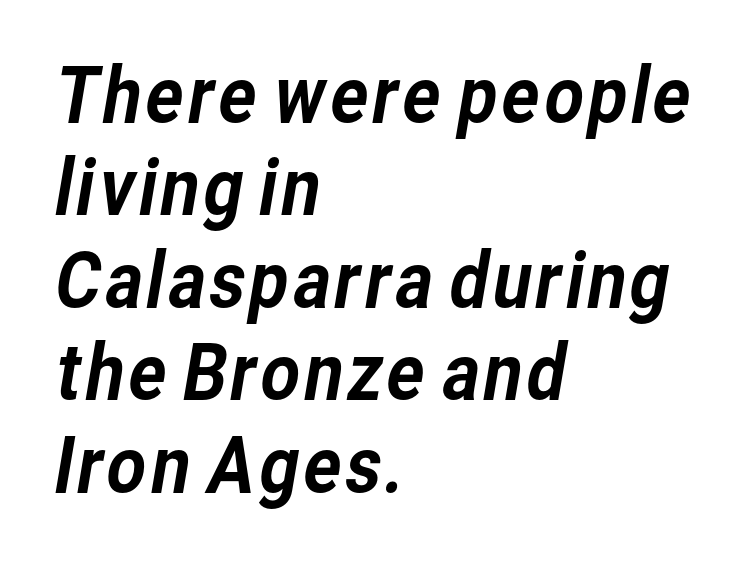
The image shows 77 px sans-serif type; set left-aligned, line spacing 1.2x, normal letter spacing, not underlined; low stroke contrast and a medium x-height.
